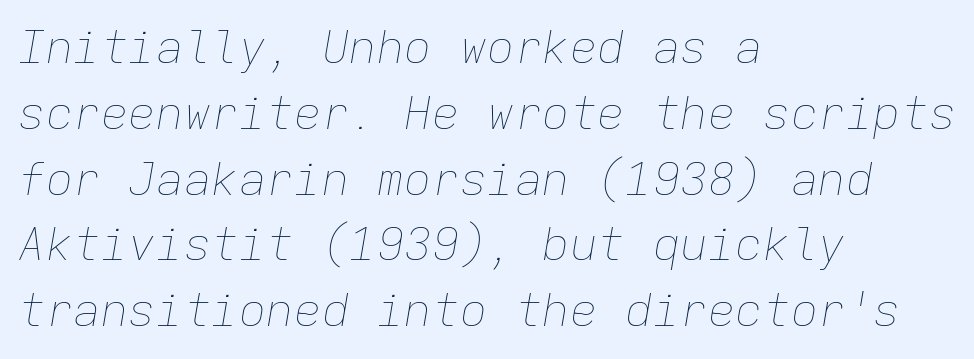
Q: Is the text bold? A: No.
Q: Is the text italic (slanted)? A: Yes, it leans right by about 9 degrees.
Q: Is the text underlined? A: No.
Q: How is the paragraph aligned? A: Left-aligned.
Q: Is the spacing between letters normal or unusually wide? A: Normal.
Q: Is the spacing between lines tight, normal or loose? A: Normal.
Q: Width (condensed, normal, or wide)? A: Normal.
Q: Stroke contrast? A: Low.
Q: x-height? A: Medium.
Q: Monospaced? A: Yes.
